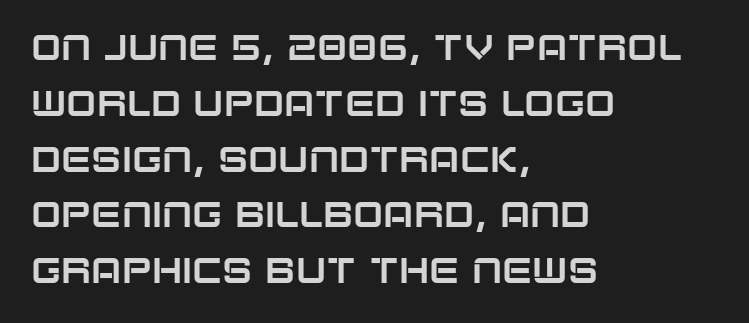
Q: Is the text italic (slanted)? A: No, it is upright.
Q: Is the typeface a serif or a sans-serif typeface? A: Sans-serif.
Q: Is the text underlined? A: No.
Q: How is the paragraph aligned? A: Left-aligned.
Q: Is the spacing between letters normal or unusually wide? A: Normal.
Q: Is the spacing between lines tight, normal or loose? A: Normal.
Q: Width (condensed, normal, or wide)? A: Normal.
Q: Stroke contrast? A: Low.
Q: x-height? A: Large.
Q: Monospaced? A: No.
